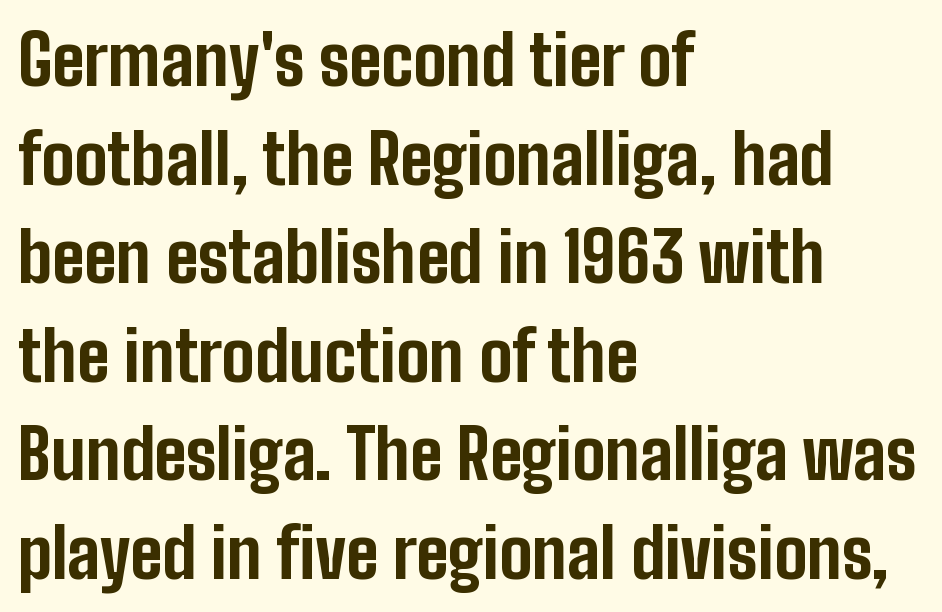
{"serif": "no", "italic": "no", "bold": "yes", "weight": "bold", "width": "condensed", "stroke_contrast": "low", "x_height": "medium", "monospaced": "no", "underline": "no", "align": "left", "line_spacing": "normal", "line_spacing_ratio": 1.45, "letter_spacing": "normal", "letter_spacing_em": 0.0, "glyph_px": 68}
